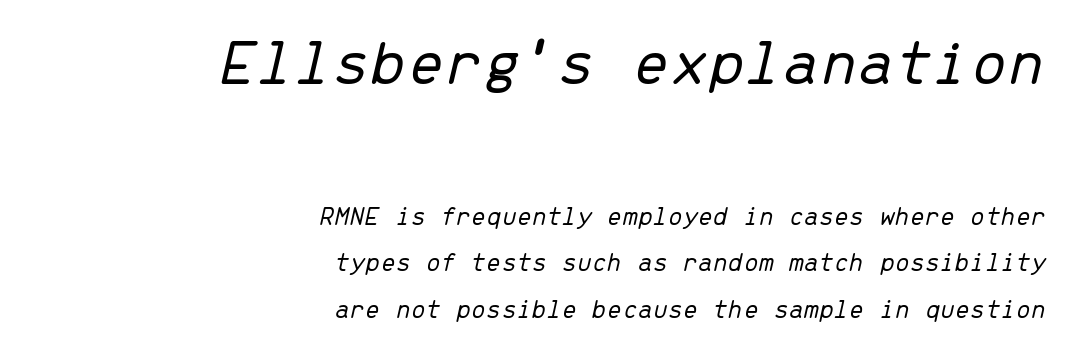
Reading top to bottom, the characters get smaller at the block break. Caption: standard tracking, unaltered. One-word summary of the alignment: right. A clean baseline with only descenders dipping below it.
